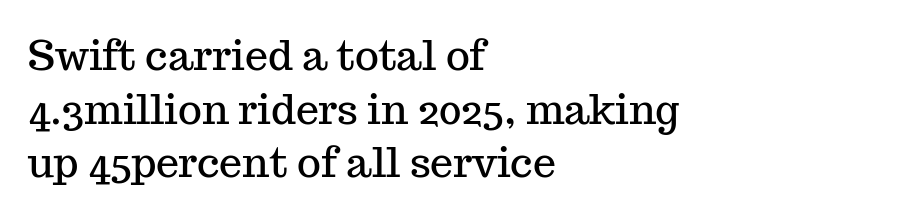
The image shows 41 px serif type, upright; set left-aligned, normal line spacing (1.31x), normal letter spacing, not underlined; medium stroke contrast and a medium x-height.
